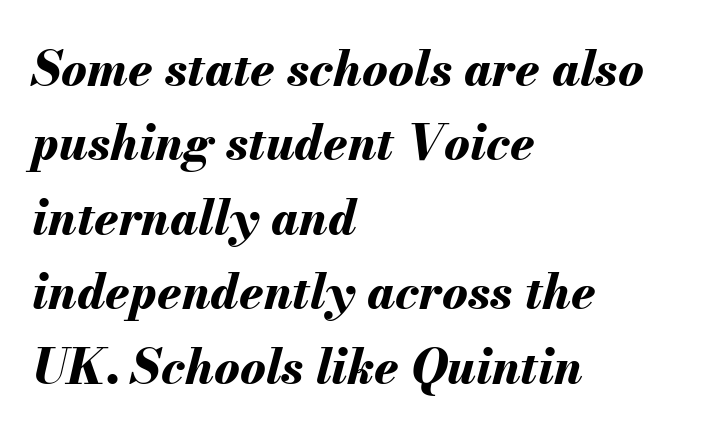
Has an underline been added? It has not. Here the designer chose a conventional face with non-uniform glyph widths. On the weight axis this lands at bold, roughly 700. Each line starts at the same left margin while the right side varies. Each new line begins a customary step beneath the previous one.
